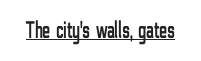
The image shows 24 px text type, upright; set normal letter spacing, underlined.
